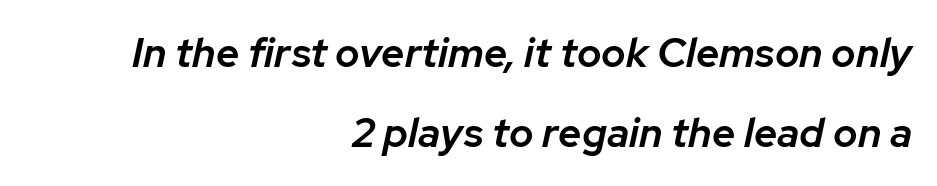
The image shows 41 px semibold type, italic (leaning right); set right-aligned, loose line spacing (1.96x), normal letter spacing, not underlined; low stroke contrast and a medium x-height.
